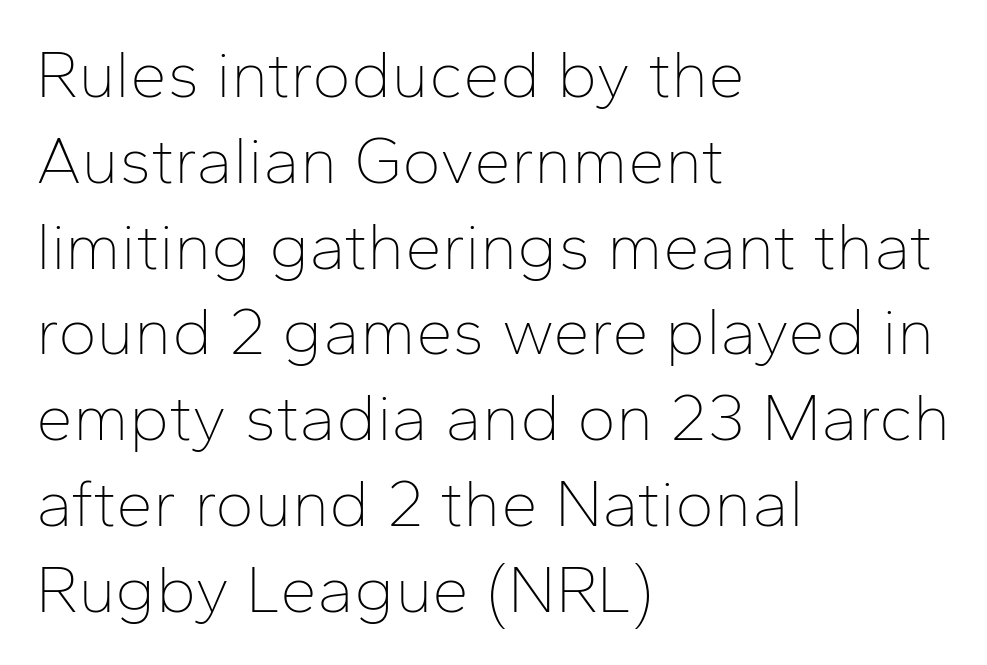
Between one letter and the next there's only the usual sliver of space. Underline: absent. A classic flush-left, rag-right setting is used for this passage. Heaviness? Minimal to ordinary, like unemphasized prose. Spacing verdict: proportional, widths tailored to each character. The glyphs in this specimen are sans serif.
